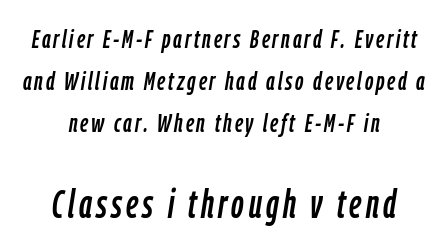
The image shows 39 px condensed type, italic (leaning right); set centered, normal line spacing (1.62x), not underlined; the second (bottom) block is 1.5x larger; low stroke contrast and a medium x-height.
